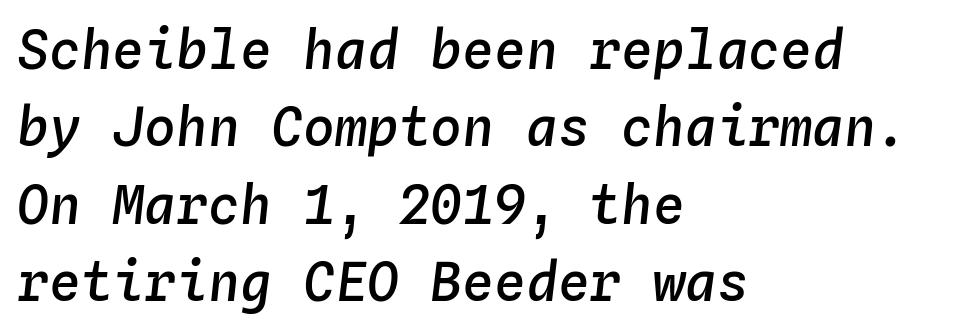
Q: Is the text bold? A: Semi-bold.
Q: Is the text italic (slanted)? A: Yes, it leans right by about 4 degrees.
Q: Is the text underlined? A: No.
Q: How is the paragraph aligned? A: Left-aligned.
Q: Is the spacing between letters normal or unusually wide? A: Normal.
Q: Is the spacing between lines tight, normal or loose? A: Normal.
Q: Width (condensed, normal, or wide)? A: Normal.
Q: Stroke contrast? A: Low.
Q: x-height? A: Medium.
Q: Monospaced? A: Yes.
